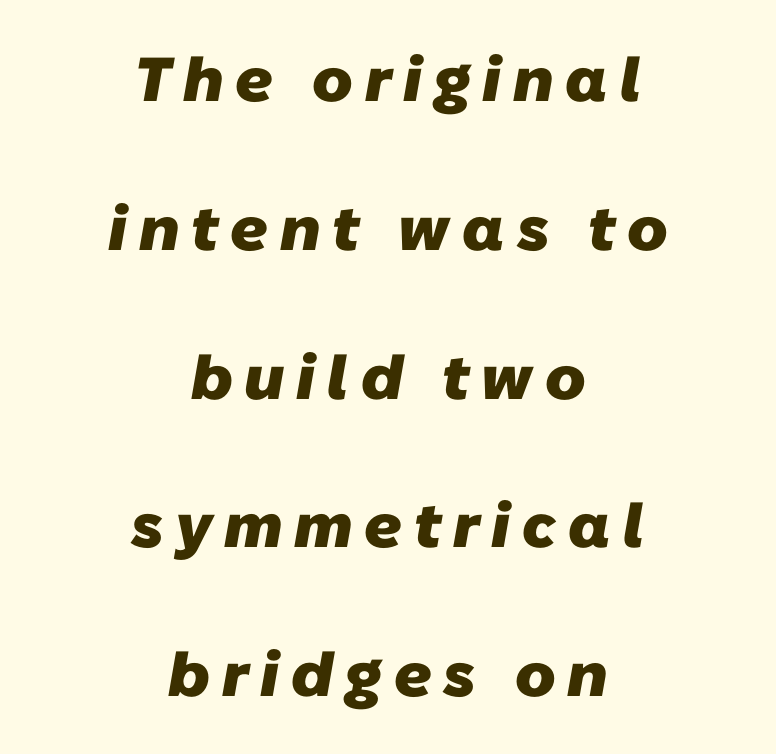
Is the type bold? Yes — the strokes are clearly thick and heavy. Note the varied advance widths — an 'i' is clearly narrower than an 'm'. This rendering features lettering with no underline. Whoever set this chose breathing room over compactness in the vertical rhythm. You can tell from the bare stems that sans-serif type was used. Centered paragraph, ragged on both sides.
